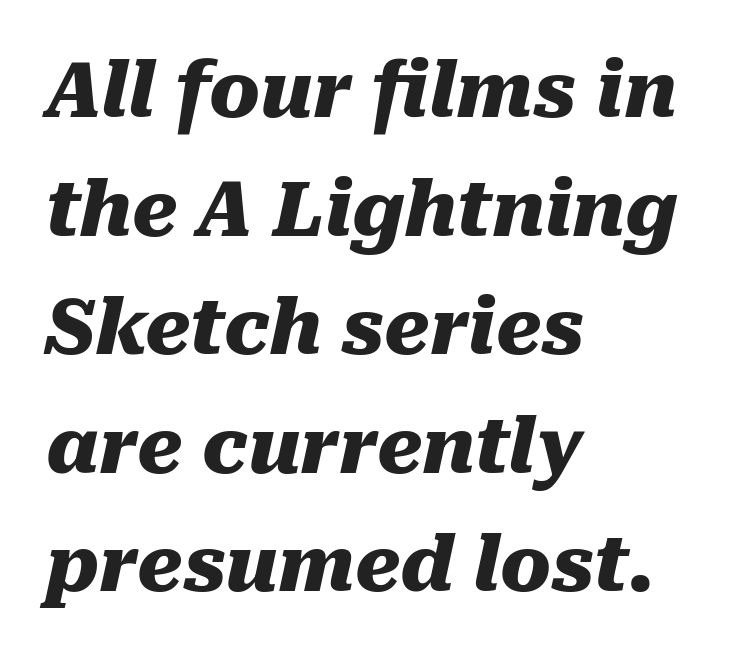
Glance below the letters and you will spot only blank space. This sample has the flowing, uneven cadence of proportional lettering. A typesetter would mark this as italic. In terms of letterspacing, this is plain default setting. Notice how thick the strokes are: this is what a full bold looks like. Evenly set lines give the paragraph a standard silhouette.
